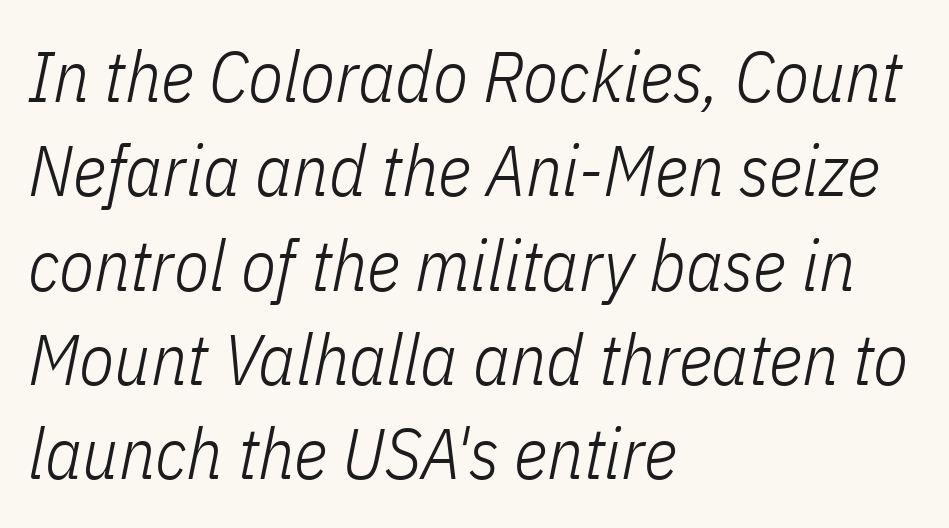
Q: Is the text bold? A: No.
Q: Is the text italic (slanted)? A: Yes, it leans right by about 11 degrees.
Q: Is the text underlined? A: No.
Q: How is the paragraph aligned? A: Left-aligned.
Q: Is the spacing between letters normal or unusually wide? A: Normal.
Q: Is the spacing between lines tight, normal or loose? A: Normal.
Q: Width (condensed, normal, or wide)? A: Condensed.
Q: Stroke contrast? A: Low.
Q: x-height? A: Medium.
Q: Monospaced? A: No.
